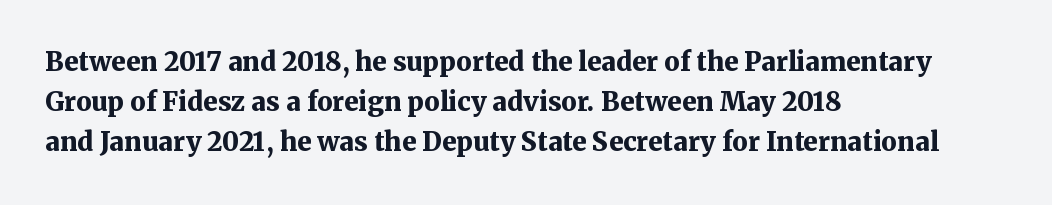
The image shows 26 px bold type, upright; set left-aligned, normal line spacing (1.54x), normal letter spacing, not underlined.
